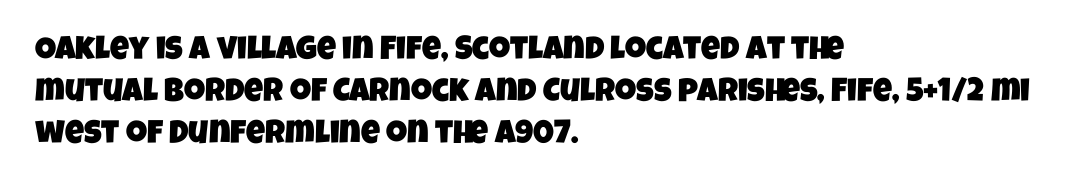
The image shows 33 px condensed sans-serif type; set left-aligned, normal line spacing (1.28x), normal letter spacing, not underlined; low stroke contrast and a large x-height.
